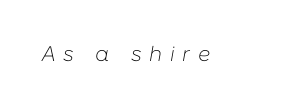
The image shows 21 px text type, italic (leaning right); set unusually wide letter spacing (+0.37 em), not underlined.
